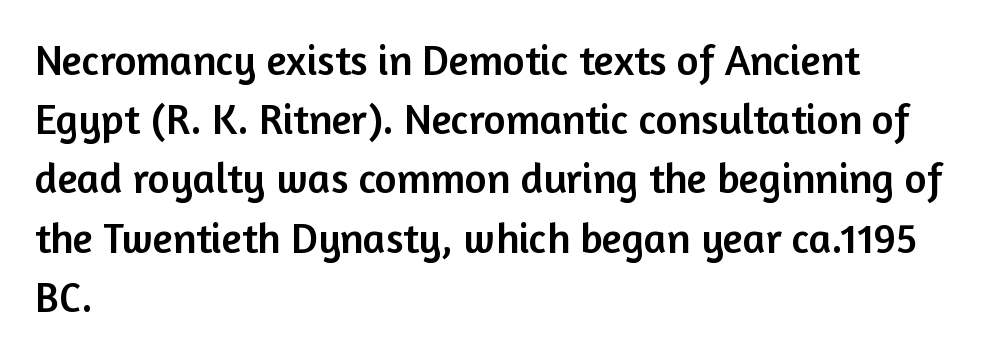
Leading: standard. Each word holds together tightly as a unit, with standard inter-letter gaps. These lines are rendered in a variable-pitch font. Tall strokes in this sample are plumb rather than angled.
